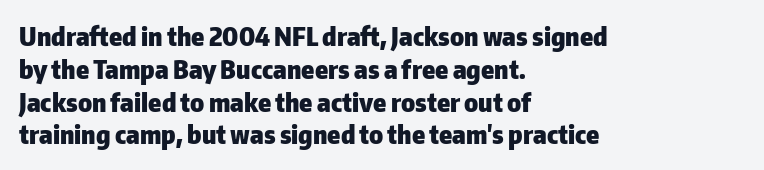
Q: Is the text bold? A: Yes.
Q: Is the text italic (slanted)? A: No, it is upright.
Q: Is the text underlined? A: No.
Q: How is the paragraph aligned? A: Left-aligned.
Q: Is the spacing between letters normal or unusually wide? A: Normal.
Q: Is the spacing between lines tight, normal or loose? A: Normal.
